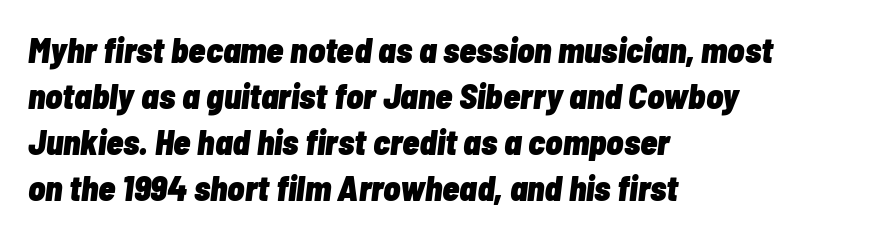
Q: Is the text bold? A: Yes.
Q: Is the text italic (slanted)? A: Yes, it leans right by about 7 degrees.
Q: Is the text underlined? A: No.
Q: How is the paragraph aligned? A: Left-aligned.
Q: Is the spacing between letters normal or unusually wide? A: Normal.
Q: Is the spacing between lines tight, normal or loose? A: Normal.
Q: Width (condensed, normal, or wide)? A: Condensed.
Q: Stroke contrast? A: Low.
Q: x-height? A: Medium.
Q: Monospaced? A: No.
